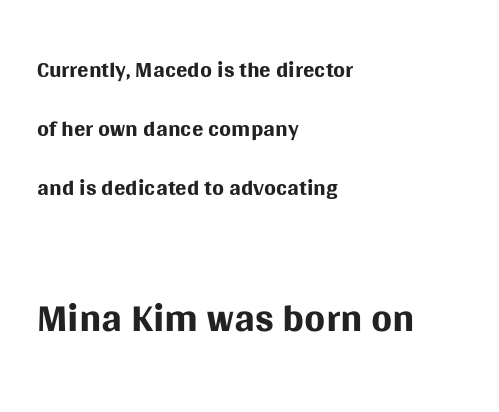
{"serif": "no", "italic": "no", "bold": "no", "weight": "regular", "width": "normal", "stroke_contrast": "medium", "x_height": "large", "monospaced": "no", "underline": "no", "align": "left", "line_spacing_ratio": 1.73, "letter_spacing": "normal", "letter_spacing_em": 0.0, "larger_block": "second", "size_ratio": 1.76, "glyph_px": 60}
